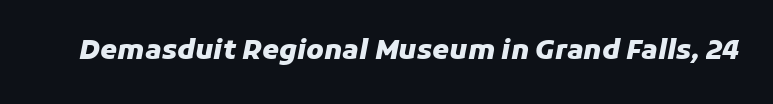
The space beneath each line is pristine and unruled. Is the type slanted? Yes — the strokes lean at a clear angle. What stands out about the letter spacing? Nothing — it is the standard amount. Pretty heavy lettering here — definitely bold.
